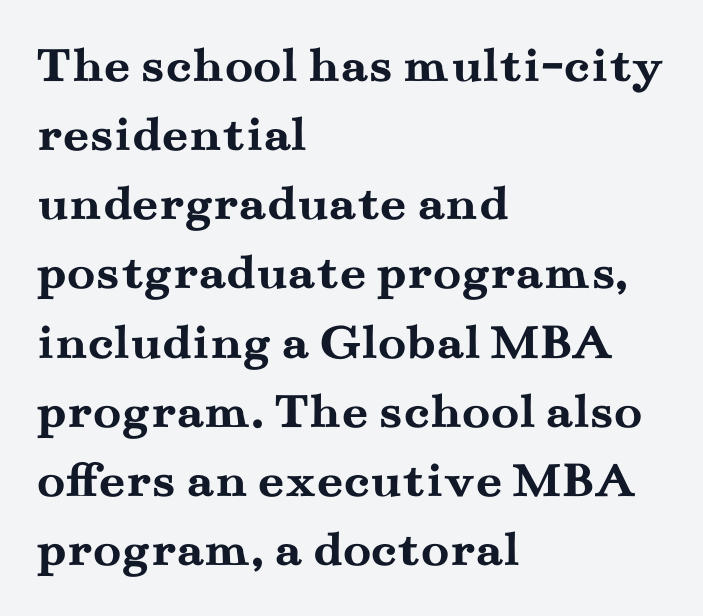
The image shows 52 px semibold, wide serif type, upright; set left-aligned, normal line spacing (1.33x), normal letter spacing, not underlined; medium stroke contrast and a small x-height.
